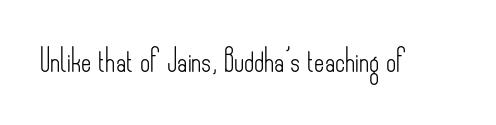
The image shows 22 px text type, upright; set normal letter spacing, not underlined.
